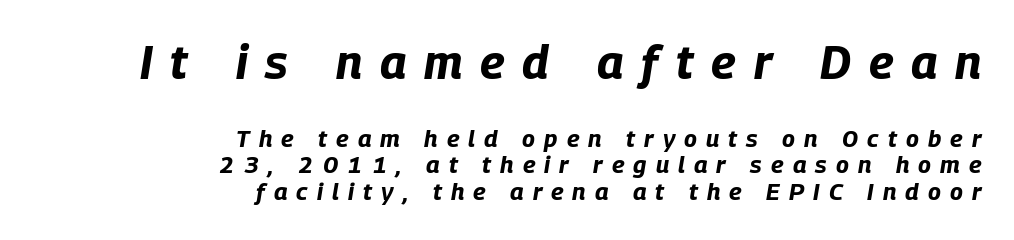
The image shows 47 px bold, condensed type, italic (leaning right); set right-aligned, tight line spacing (1.11x), unusually wide letter spacing (+0.38 em), not underlined; the first (top) block is 1.96x larger; low stroke contrast and a large x-height.
